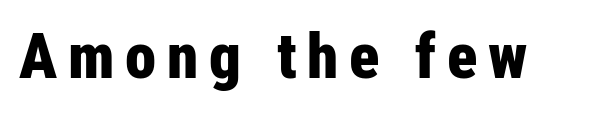
The image shows 63 px bold, condensed sans-serif type, upright; set not underlined; low stroke contrast and a medium x-height.
